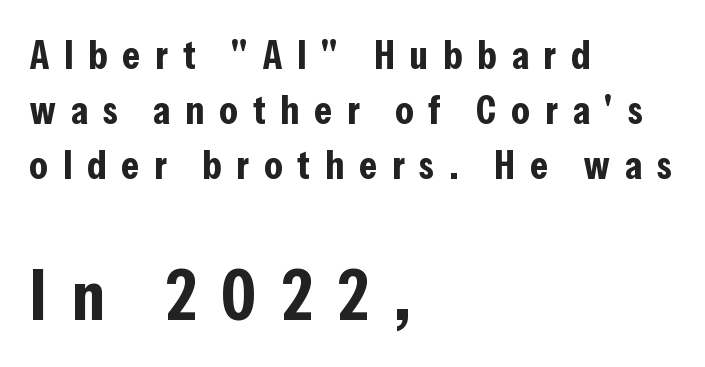
{"serif": "no", "italic": "no", "bold": "yes", "weight": "bold", "width": "condensed", "stroke_contrast": "low", "x_height": "medium", "monospaced": "no", "underline": "no", "align": "left", "line_spacing": "normal", "line_spacing_ratio": 1.34, "letter_spacing": "wide", "letter_spacing_em": 0.36, "larger_block": "second", "size_ratio": 1.73, "glyph_px": 71}
